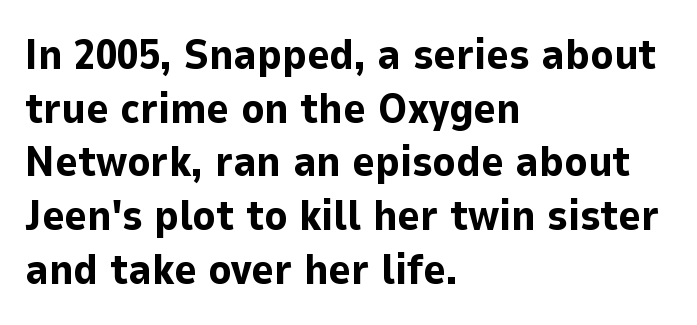
Q: Is the text bold? A: Yes.
Q: Is the text italic (slanted)? A: No, it is upright.
Q: Is the typeface a serif or a sans-serif typeface? A: Sans-serif.
Q: Is the text underlined? A: No.
Q: How is the paragraph aligned? A: Left-aligned.
Q: Is the spacing between letters normal or unusually wide? A: Normal.
Q: Is the spacing between lines tight, normal or loose? A: Normal.
Q: Width (condensed, normal, or wide)? A: Normal.
Q: Stroke contrast? A: Low.
Q: x-height? A: Medium.
Q: Monospaced? A: No.
